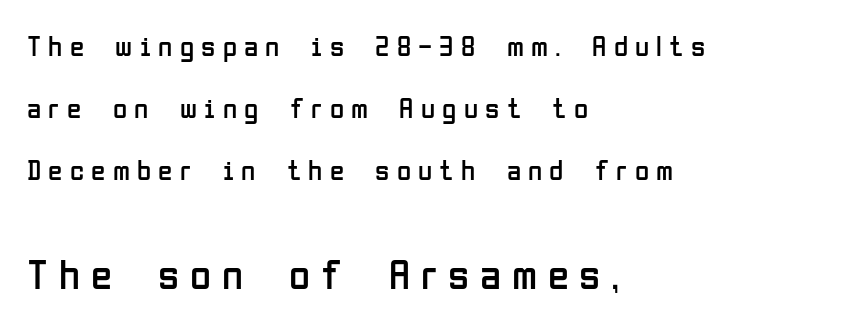
{"serif": "no", "italic": "no", "bold": "no", "weight": "regular", "width": "condensed", "stroke_contrast": "low", "x_height": "medium", "monospaced": "no", "underline": "no", "align": "left", "line_spacing": "loose", "line_spacing_ratio": 2.13, "letter_spacing": "wide", "letter_spacing_em": 0.25, "larger_block": "second", "size_ratio": 1.48, "glyph_px": 43}
